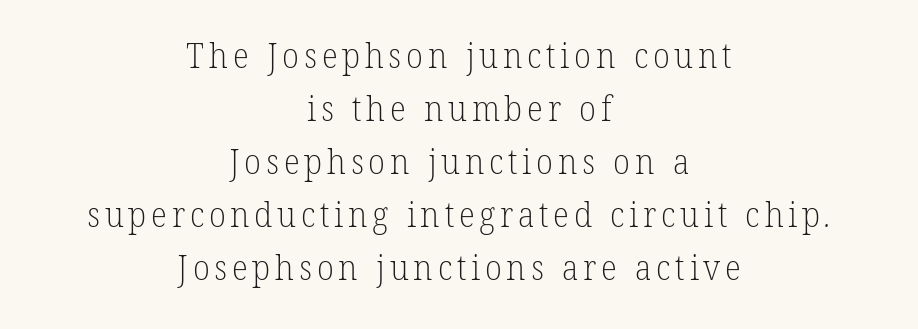
{"serif": "yes", "bold": "no", "weight": "light", "width": "normal", "stroke_contrast": "low", "x_height": "medium", "monospaced": "no", "underline": "no", "align": "center", "line_spacing": "normal", "line_spacing_ratio": 1.56, "glyph_px": 34}
